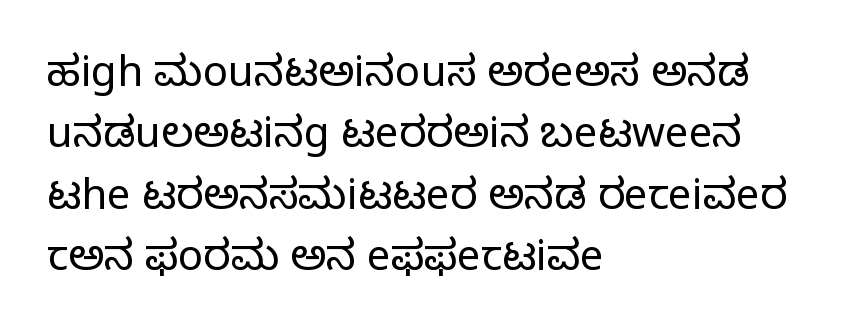
No italicization has been applied; the sample stays upright. Are there feet on the stems? There aren't — it's a sans. The rows are spaced the way most documents space them. This sample is left-justified, so line endings fall wherever the words run out. Descender tails drop into unmarked territory.
